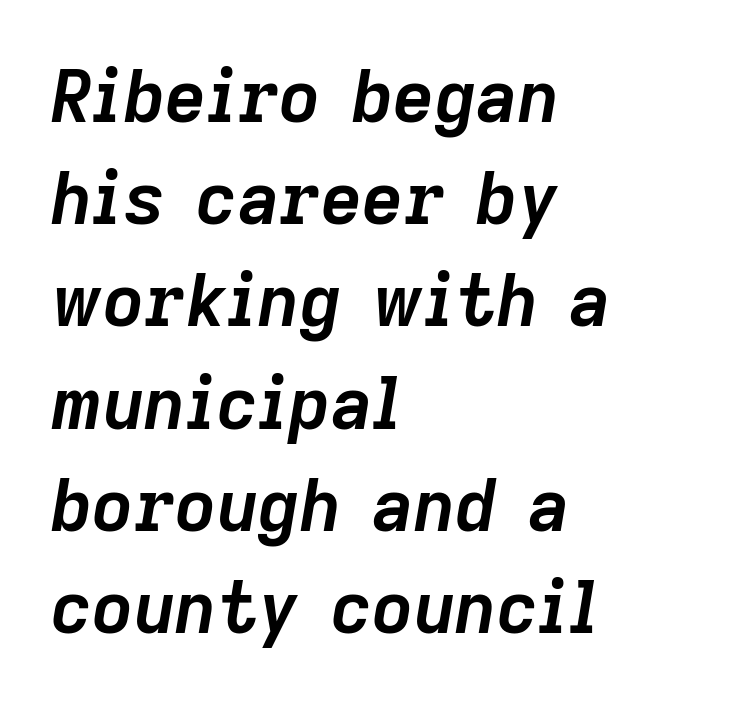
Q: Is the text bold? A: Yes.
Q: Is the text italic (slanted)? A: Yes, it leans right by about 9 degrees.
Q: Is the text underlined? A: No.
Q: How is the paragraph aligned? A: Left-aligned.
Q: Is the spacing between letters normal or unusually wide? A: Normal.
Q: Is the spacing between lines tight, normal or loose? A: Normal.
Q: Width (condensed, normal, or wide)? A: Normal.
Q: Stroke contrast? A: Low.
Q: x-height? A: Medium.
Q: Monospaced? A: No.
